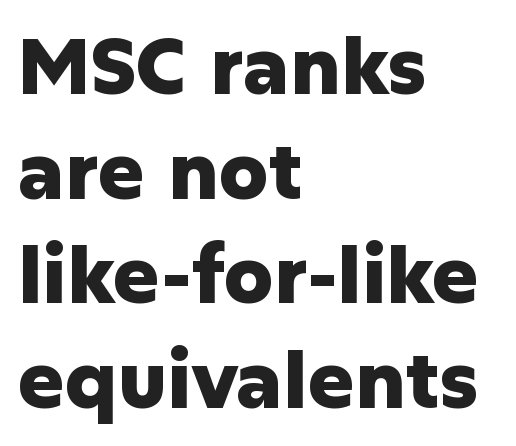
The image shows 78 px heavy sans-serif type, upright; set left-aligned, normal line spacing (1.34x), normal letter spacing, not underlined; low stroke contrast and a medium x-height.
